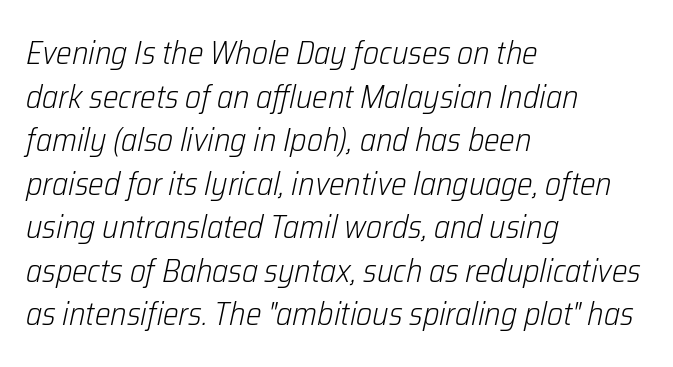
Default kerning and tracking; the words read as compact shapes. The letters advance in unequal steps, a hallmark of proportional type. The area under the type is left untouched. Quick note: italic.
